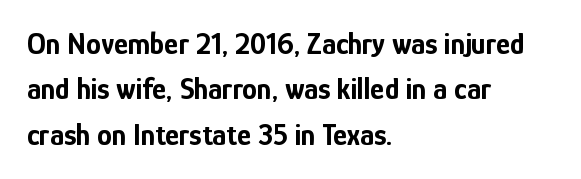
The glyphs have the mass of a bold cut. Quick note: underline off. Nobody touched the tracking dial on this one. Ascenders rise straight up at ninety degrees.
